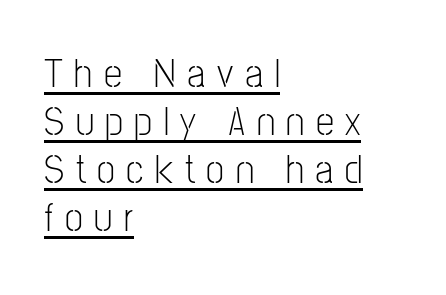
The image shows 41 px light, condensed sans-serif type, upright; set left-aligned, line spacing 1.17x, unusually wide letter spacing (+0.28 em), underlined; low stroke contrast and a medium x-height.
